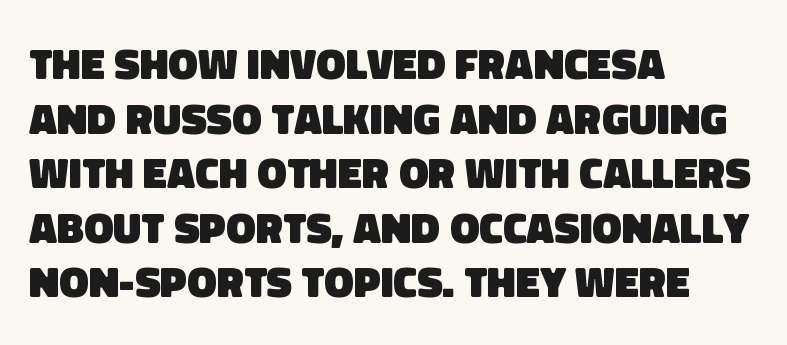
Q: Is the text bold? A: Yes.
Q: Is the typeface a serif or a sans-serif typeface? A: Sans-serif.
Q: Is the text underlined? A: No.
Q: How is the paragraph aligned? A: Left-aligned.
Q: Is the spacing between letters normal or unusually wide? A: Normal.
Q: Width (condensed, normal, or wide)? A: Normal.
Q: Stroke contrast? A: Low.
Q: x-height? A: Large.
Q: Monospaced? A: No.
